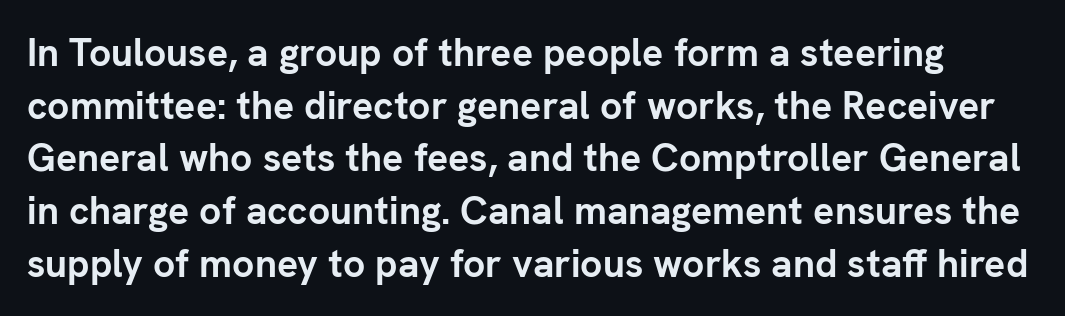
In terms of posture, this sample is upright. There is no visible air inserted between adjacent glyphs. Proportional: the letters do not fall into vertical columns. Decoration check: the copy has no underline. Evenly set lines give the paragraph a standard silhouette.
